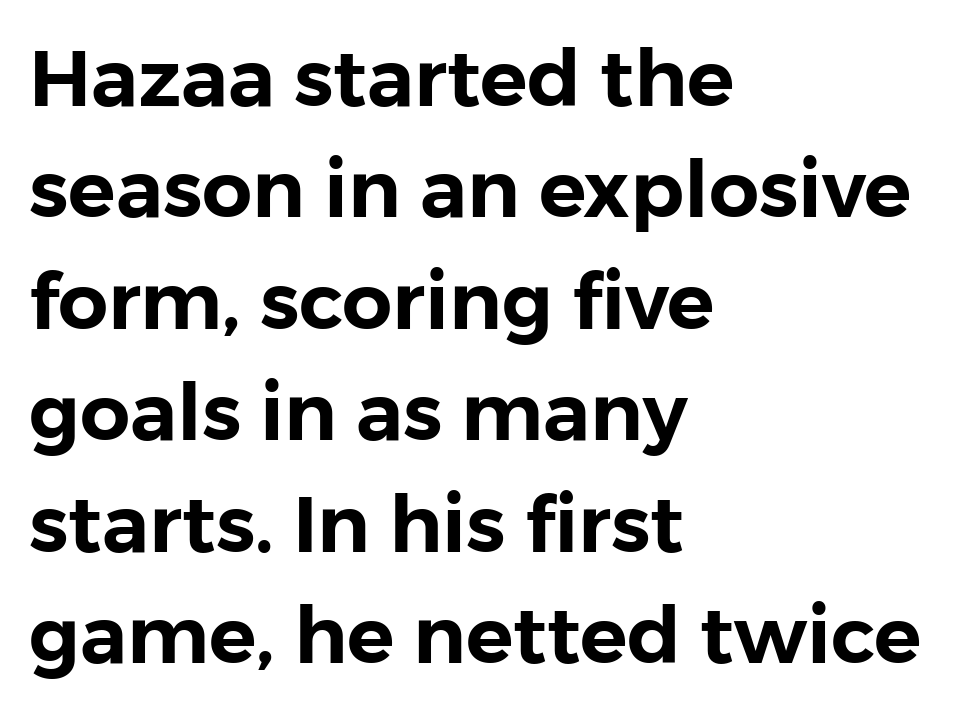
The image shows 79 px sans-serif type, upright; set left-aligned, normal line spacing (1.41x), normal letter spacing, not underlined; low stroke contrast and a medium x-height.
